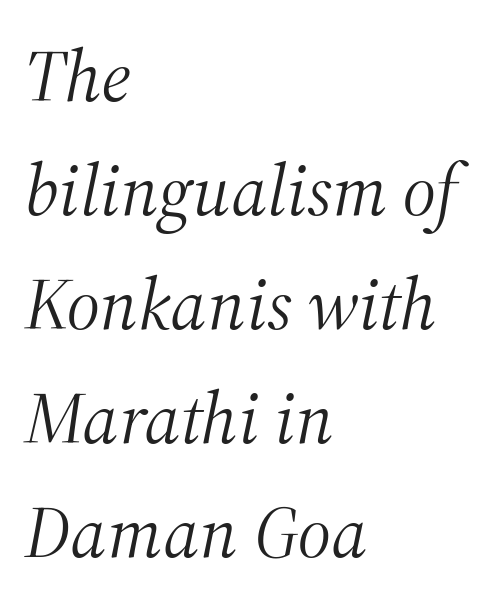
Here the designer chose a conventional face with non-uniform glyph widths. How would I describe the line gaps? Plain and ordinary. Underlining? Definitely not there. Does the type have serifs? Yes, each stem ends in a small foot. Summary of weight: not heavy and not bold.
